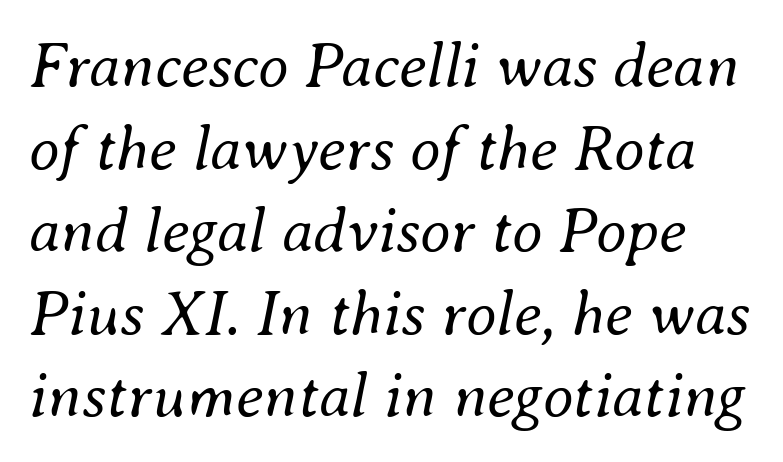
Q: Is the text bold? A: No.
Q: Is the text italic (slanted)? A: Yes, it leans right by about 8 degrees.
Q: Is the text underlined? A: No.
Q: Is the spacing between letters normal or unusually wide? A: Normal.
Q: Is the spacing between lines tight, normal or loose? A: Normal.
Q: Width (condensed, normal, or wide)? A: Normal.
Q: Stroke contrast? A: Medium.
Q: x-height? A: Small.
Q: Monospaced? A: No.
